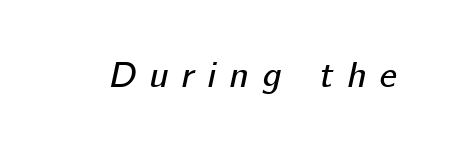
Q: Is the text italic (slanted)? A: Yes, it leans right by about 12 degrees.
Q: Is the text underlined? A: No.
Q: Is the spacing between letters normal or unusually wide? A: Unusually wide.
Q: Width (condensed, normal, or wide)? A: Normal.
Q: Stroke contrast? A: Low.
Q: x-height? A: Medium.
Q: Monospaced? A: No.
